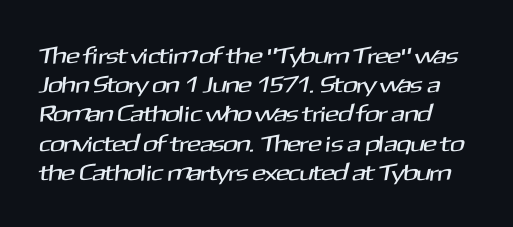
{"underline": "no", "line_spacing": "normal", "line_spacing_ratio": 1.27, "letter_spacing": "normal", "letter_spacing_em": 0.0, "glyph_px": 23}
